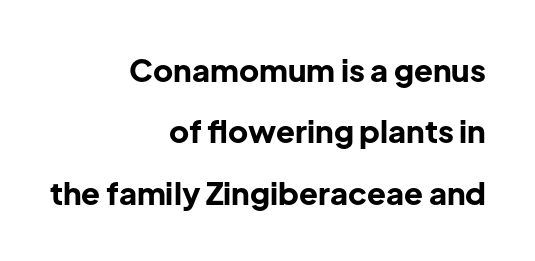
The image shows 31 px bold sans-serif type, upright; set right-aligned, loose line spacing (1.98x), normal letter spacing, not underlined; low stroke contrast and a medium x-height.
